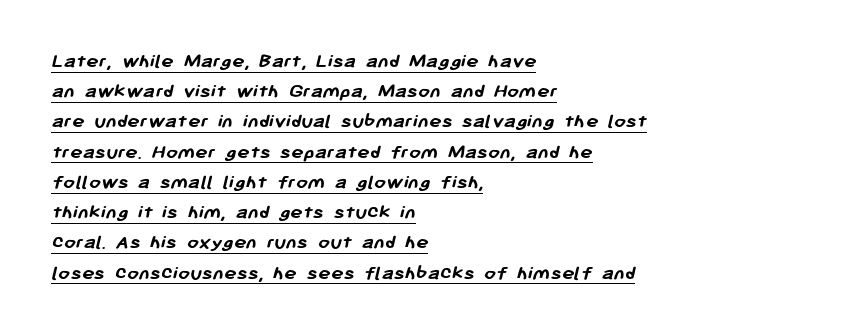
The image shows 21 px bold type; set left-aligned, normal line spacing (1.44x), normal letter spacing, underlined.
